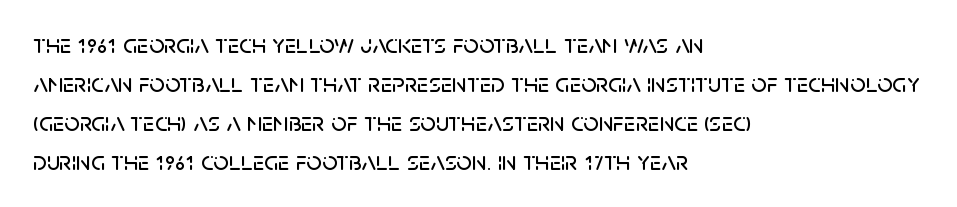
Q: Is the text italic (slanted)? A: No, it is upright.
Q: Is the text underlined? A: No.
Q: How is the paragraph aligned? A: Left-aligned.
Q: Is the spacing between letters normal or unusually wide? A: Normal.
Q: Is the spacing between lines tight, normal or loose? A: Normal.
